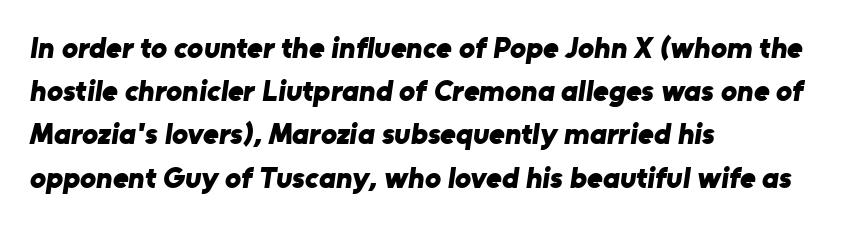
{"serif": "no", "bold": "yes", "weight": "bold", "width": "normal", "stroke_contrast": "low", "x_height": "medium", "monospaced": "no", "underline": "no", "align": "left", "line_spacing": "normal", "line_spacing_ratio": 1.44, "letter_spacing": "normal", "letter_spacing_em": 0.0, "glyph_px": 30}
